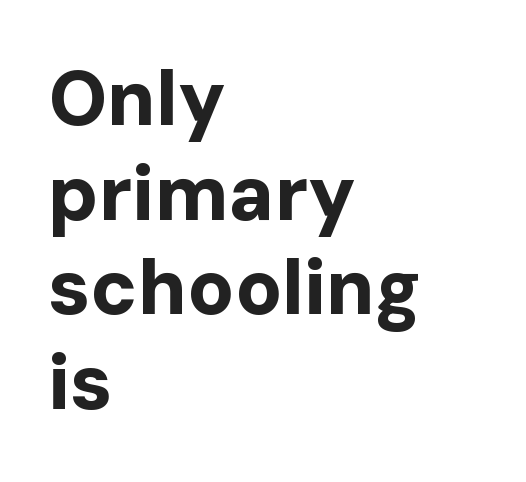
The image shows 77 px bold sans-serif type, upright; set left-aligned, line spacing 1.23x, normal letter spacing, not underlined; low stroke contrast and a medium x-height.
